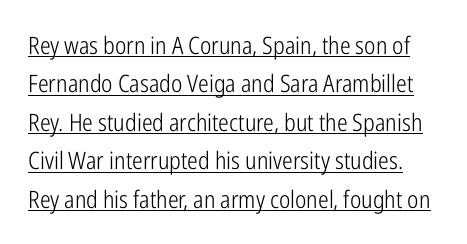
This sample uses plain, unmodified letter spacing. This sample uses an upright cut, with every glyph sitting square on the baseline. Vertical spacing — default. The rendering uses the underline text-decoration.
